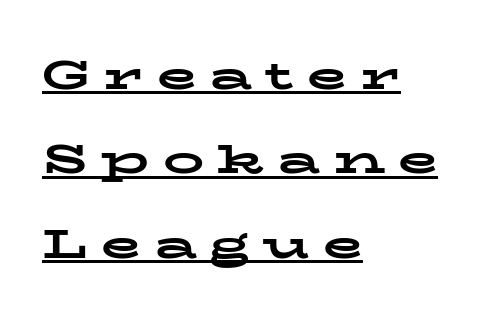
The glyphs are accompanied by a horizontal stroke just below them. Alignment: flush left. These lines are rendered in a variable-pitch font. Bold? Absolutely — the strokes are thick and heavy. The letters carry serifs — small finishing strokes at the ends of their stems.
